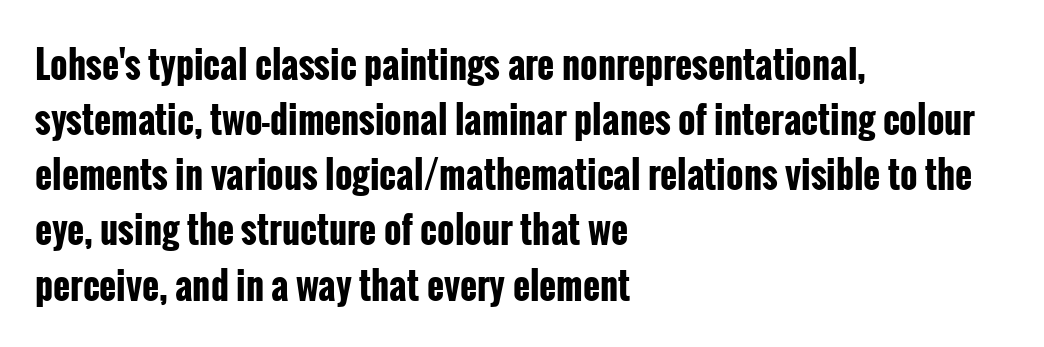
Decoration check: the copy has no underline. Is the letter spacing exaggerated? No — it looks like the ordinary default. Regarding serifs, this sample does without them. A typesetter would call this proportional, since set widths differ per character.
